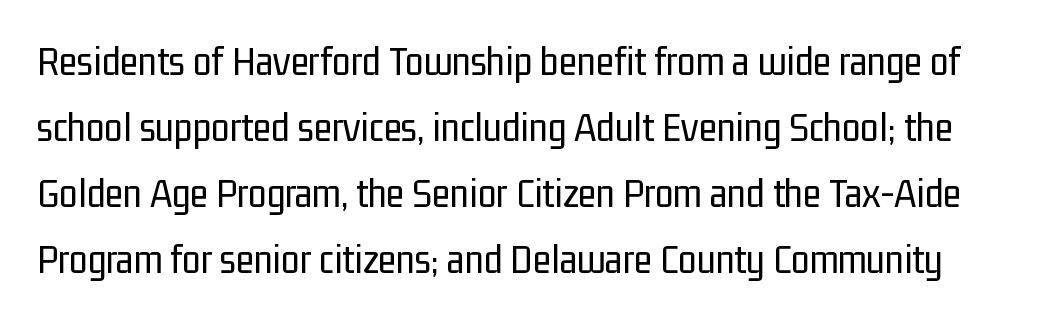
Q: Is the text bold? A: No.
Q: Is the text italic (slanted)? A: No, it is upright.
Q: Is the typeface a serif or a sans-serif typeface? A: Sans-serif.
Q: Is the text underlined? A: No.
Q: Is the spacing between letters normal or unusually wide? A: Normal.
Q: Is the spacing between lines tight, normal or loose? A: Normal.
Q: Width (condensed, normal, or wide)? A: Condensed.
Q: Stroke contrast? A: Low.
Q: x-height? A: Medium.
Q: Monospaced? A: No.
